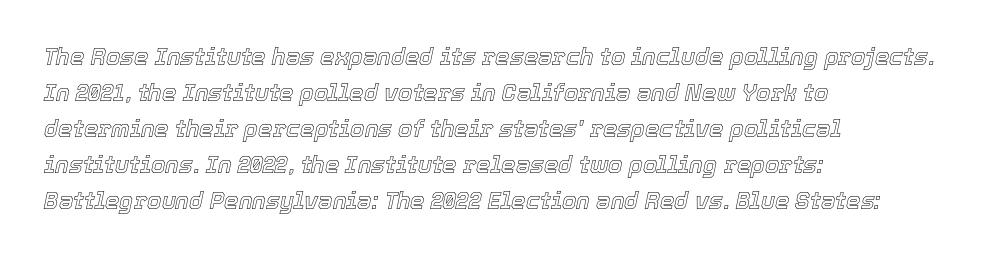
The lines are quadded left. The space beneath each line is pristine and unruled. Vertical spacing — default. Quick note: italic. Is the letter spacing exaggerated? No — it looks like the ordinary default.
